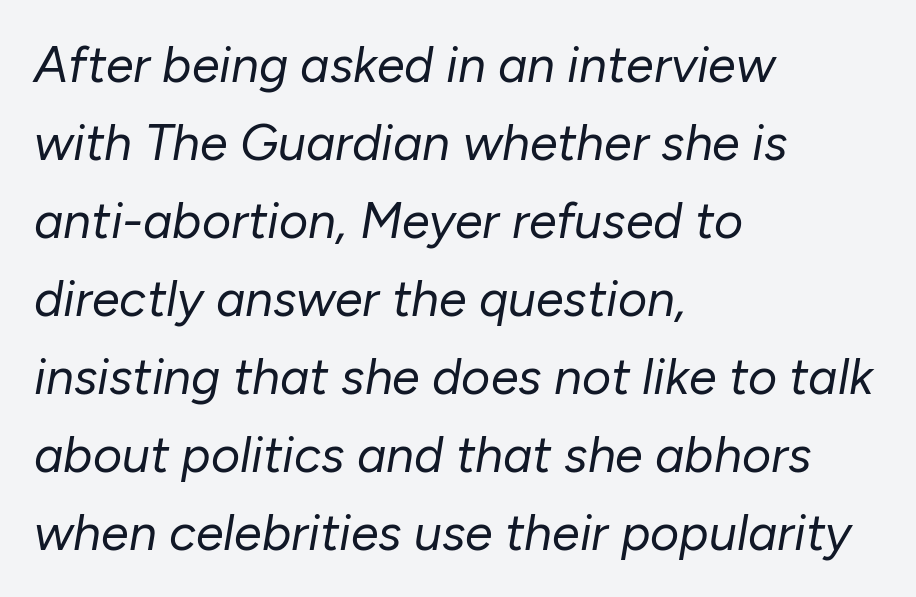
Q: Is the text bold? A: No.
Q: Is the text italic (slanted)? A: Yes, it leans right by about 10 degrees.
Q: Is the text underlined? A: No.
Q: How is the paragraph aligned? A: Left-aligned.
Q: Is the spacing between letters normal or unusually wide? A: Normal.
Q: Is the spacing between lines tight, normal or loose? A: Normal.
Q: Width (condensed, normal, or wide)? A: Normal.
Q: Stroke contrast? A: Low.
Q: x-height? A: Medium.
Q: Monospaced? A: No.
